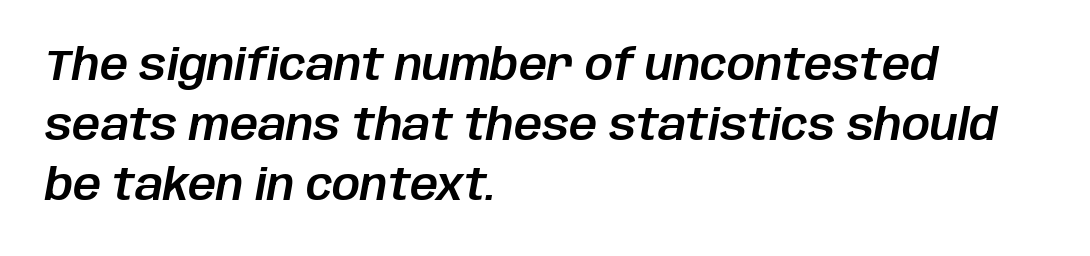
{"italic": "yes", "lean": "right", "slant_degrees": 10, "width": "normal", "stroke_contrast": "low", "x_height": "large", "monospaced": "no", "underline": "no", "align": "left", "line_spacing": "normal", "line_spacing_ratio": 1.36, "letter_spacing": "normal", "letter_spacing_em": 0.0, "glyph_px": 44}
